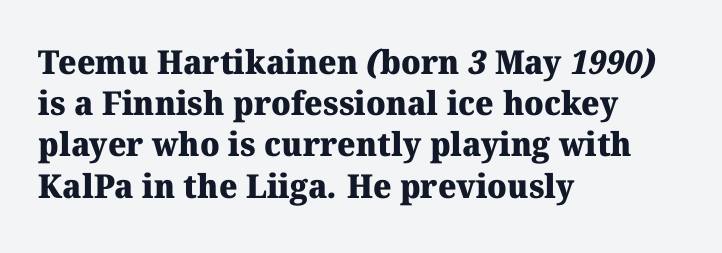
The glyphs have the mass of a bold cut. Letters rest on an invisible, unmarked baseline. Short and long lines alike share a common starting point at left. Note: serifs present on the glyphs.
